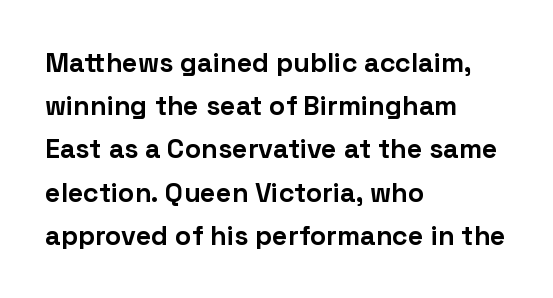
Layout note: lines flush left. Decoration check: the copy has no underline. Each new line begins a customary step beneath the previous one. The characters look thick and weighty, a clear bold. Do the letters lean? They stand straight.
